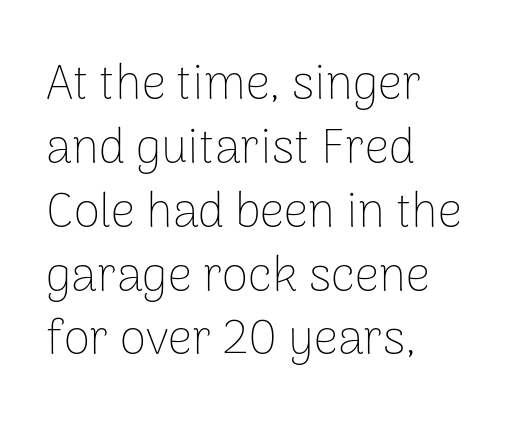
{"serif": "no", "italic": "no", "bold": "no", "weight": "thin", "width": "normal", "stroke_contrast": "low", "x_height": "medium", "monospaced": "no", "underline": "no", "align": "left", "line_spacing": "normal", "line_spacing_ratio": 1.33, "letter_spacing": "normal", "letter_spacing_em": 0.0, "glyph_px": 48}
